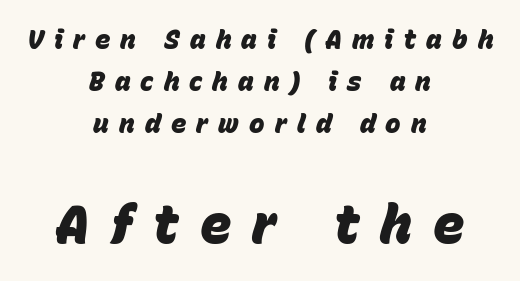
The glyphs look as if they've been sheared to an angle. Rows of type keep a routine distance in the vertical direction. Spacing between characters has been opened up far beyond the box default. Does the weight exceed regular? Yes, all the way to bold. Visually the block forms a symmetrical silhouette, jagged on both flanks. The face used here is proportionally spaced, like ordinary book or web type.
